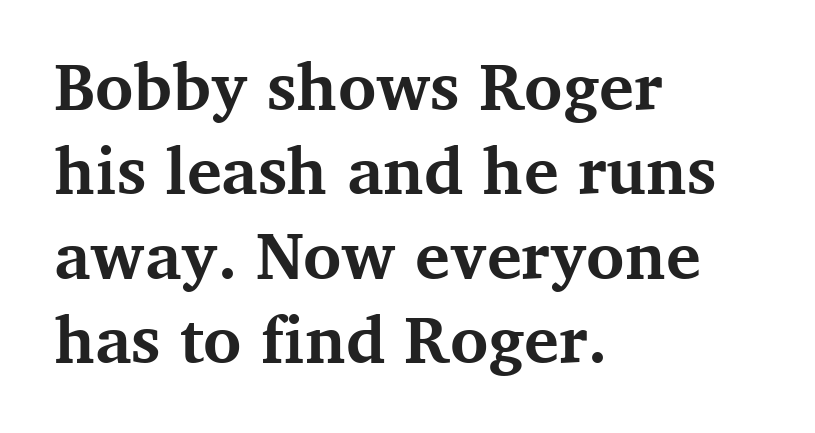
Q: Is the text bold? A: Yes.
Q: Is the text italic (slanted)? A: No, it is upright.
Q: Is the typeface a serif or a sans-serif typeface? A: Serif.
Q: Is the text underlined? A: No.
Q: How is the paragraph aligned? A: Left-aligned.
Q: Is the spacing between letters normal or unusually wide? A: Normal.
Q: Is the spacing between lines tight, normal or loose? A: Normal.
Q: Width (condensed, normal, or wide)? A: Normal.
Q: Stroke contrast? A: Medium.
Q: x-height? A: Medium.
Q: Monospaced? A: No.
